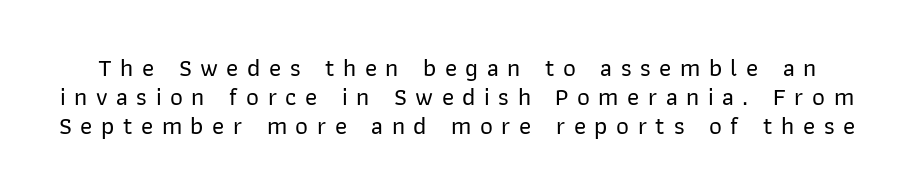
These lines were composed using upright roman letters. The face used here is rendered with a markedly widened letterfit. Clear beneath every line of the passage.
